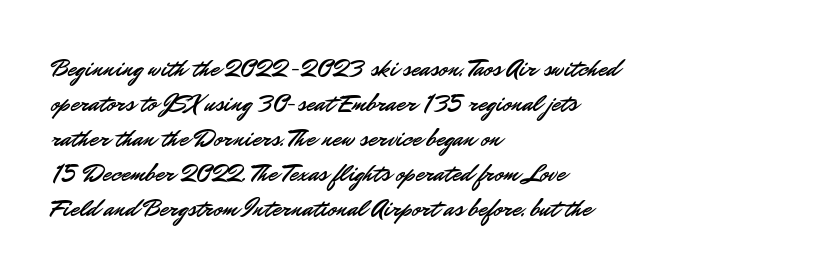
The rendering uses a moderate line-height, typical for paragraphs. A typesetter would call this zero additional tracking. Teacher's note: observe the even left margin — that is flush-left alignment. The string is rendered with underlining switched off.
